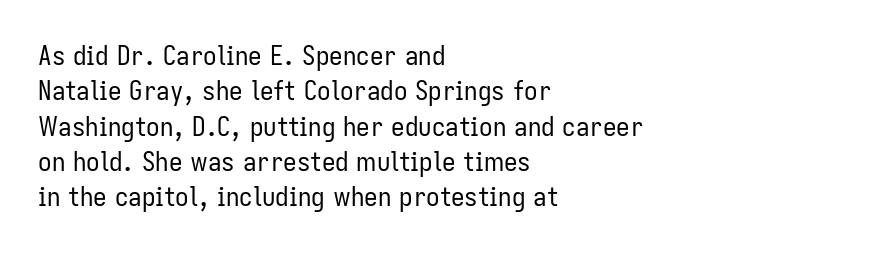
Q: Is the text bold? A: No.
Q: Is the text italic (slanted)? A: No, it is upright.
Q: Is the text underlined? A: No.
Q: How is the paragraph aligned? A: Left-aligned.
Q: Is the spacing between letters normal or unusually wide? A: Normal.
Q: Is the spacing between lines tight, normal or loose? A: Normal.
